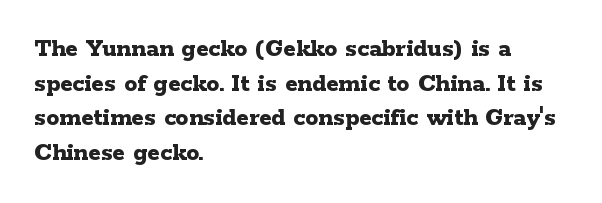
{"italic": "no", "bold": "yes", "underline": "no", "align": "left", "line_spacing": "normal", "line_spacing_ratio": 1.33, "letter_spacing": "normal", "letter_spacing_em": 0.0, "glyph_px": 26}
